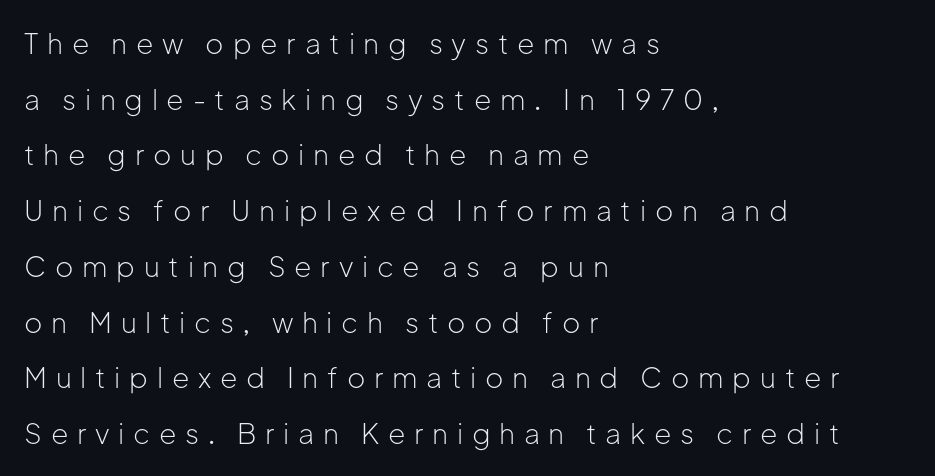
The image shows 28 px light sans-serif type, upright; set left-aligned, loose line spacing (1.99x), unusually wide letter spacing (+0.31 em), not underlined; low stroke contrast and a medium x-height.
